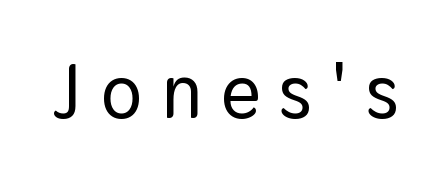
A clean baseline with only descenders dipping below it. Note: no serifs on the glyphs. Is the letter spacing exaggerated? Yes — the characters are pushed far apart. The lettering holds an erect, upright posture throughout.
